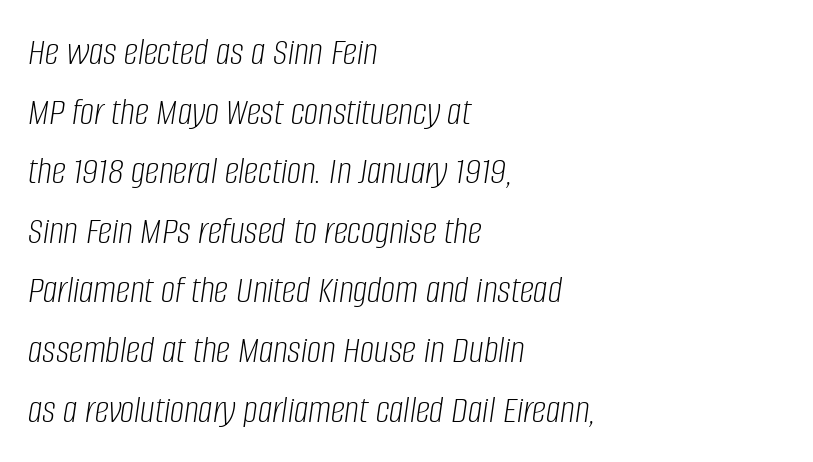
The leading is moderate, giving the passage an even texture. Each word holds together tightly as a unit, with standard inter-letter gaps. You could not count columns in this text — the font is proportionally spaced. Counters stay open thanks to moderate or lighter strokes. The zone under the glyphs is completely vacant. The typesetter chose a ragged-right arrangement here.
